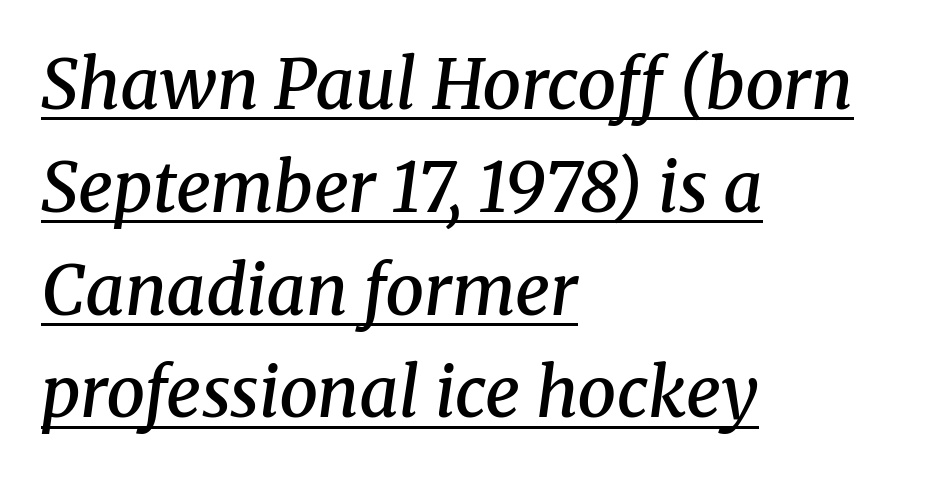
The image shows 69 px semibold serif type, italic (leaning right); set left-aligned, normal line spacing (1.49x), normal letter spacing, underlined; medium stroke contrast and a medium x-height.
